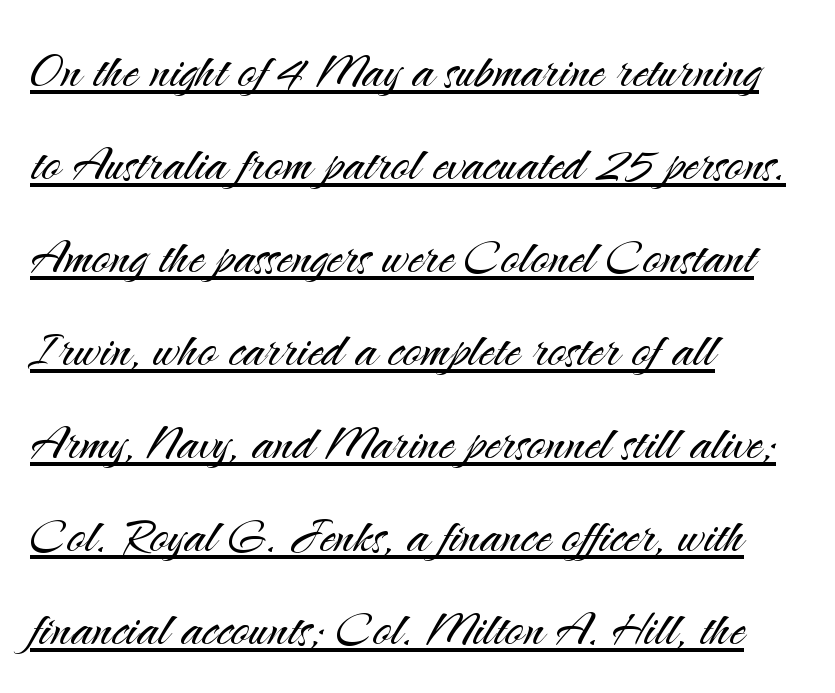
Letter spacing: default. The font family rendered here belongs to the sans-serif group. The rendering uses the underline text-decoration. Proportional: the letters do not fall into vertical columns.
